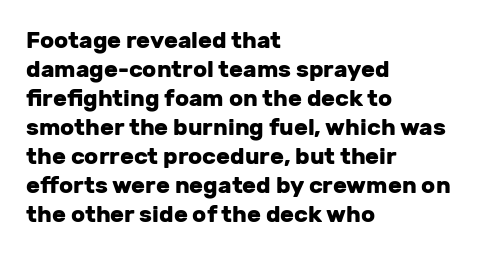
The typography opts for an upright posture over an oblique one. What weight is shown? A full bold with thick strokes. How would I describe the line gaps? Plain and ordinary. Each line starts at the same left margin while the right side varies.
